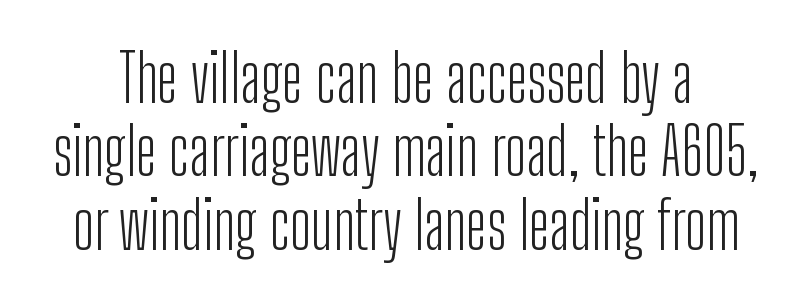
Q: Is the text bold? A: No.
Q: Is the text italic (slanted)? A: No, it is upright.
Q: Is the typeface a serif or a sans-serif typeface? A: Sans-serif.
Q: Is the text underlined? A: No.
Q: Is the spacing between letters normal or unusually wide? A: Normal.
Q: Is the spacing between lines tight, normal or loose? A: Tight.
Q: Width (condensed, normal, or wide)? A: Condensed.
Q: Stroke contrast? A: Low.
Q: x-height? A: Medium.
Q: Monospaced? A: No.
